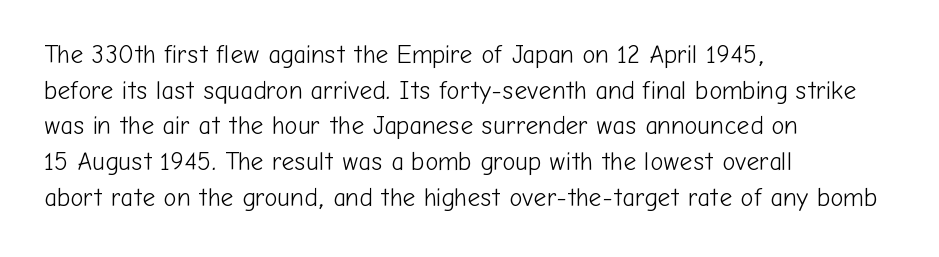
{"italic": "no", "bold": "no", "underline": "no", "align": "left", "line_spacing": "normal", "line_spacing_ratio": 1.43, "letter_spacing": "normal", "letter_spacing_em": 0.0, "glyph_px": 25}
